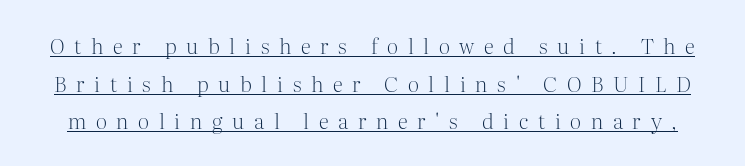
The image shows 21 px text type, upright; set line spacing 1.79x, unusually wide letter spacing (+0.46 em), underlined.
